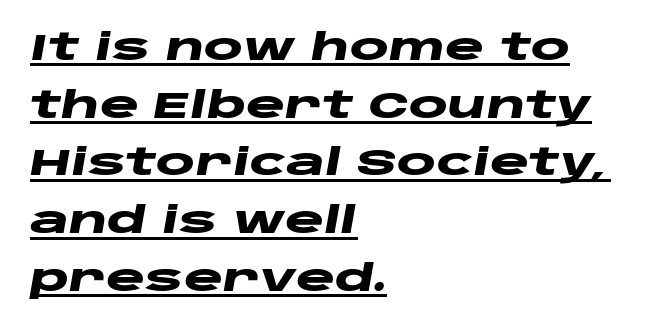
Looks like regular typesetting: each glyph gets only the width it needs. Each word holds together tightly as a unit, with standard inter-letter gaps. Tall strokes in this sample are angled rather than plumb. The typesetter chose a ragged-right arrangement here. Plenty of ink on the page — the face is bold. Decoration check: the copy is underlined.
